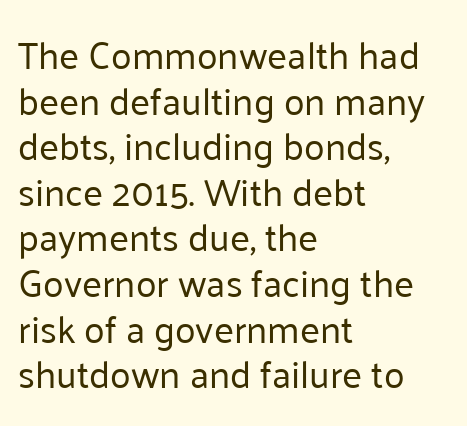
{"serif": "no", "italic": "no", "bold": "no", "weight": "regular", "width": "normal", "stroke_contrast": "low", "x_height": "medium", "monospaced": "no", "underline": "no", "align": "left", "line_spacing_ratio": 1.2, "letter_spacing": "normal", "letter_spacing_em": 0.0, "glyph_px": 38}
